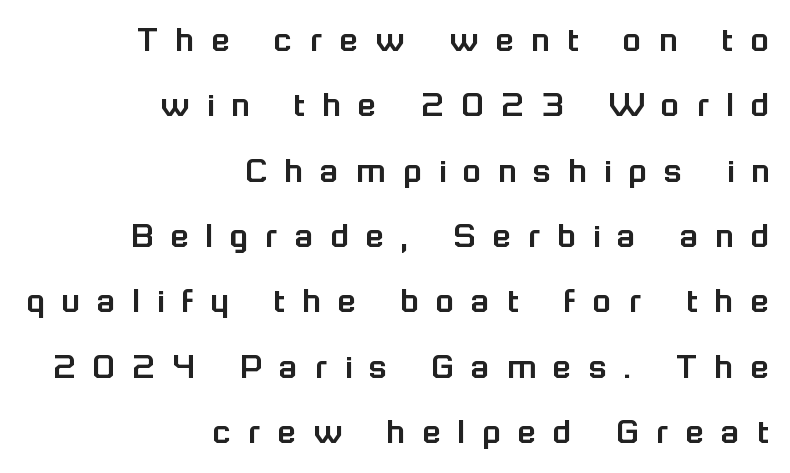
These lines are rendered in a variable-pitch font. Grotesque or geometric, the face here clearly has no serifs. Tracking here is generous; glyphs stand well apart from one another. Each line ends at the same right margin while the left side varies. Bare-footed words on every line. You can tell it's not italic because the verticals are truly vertical.
